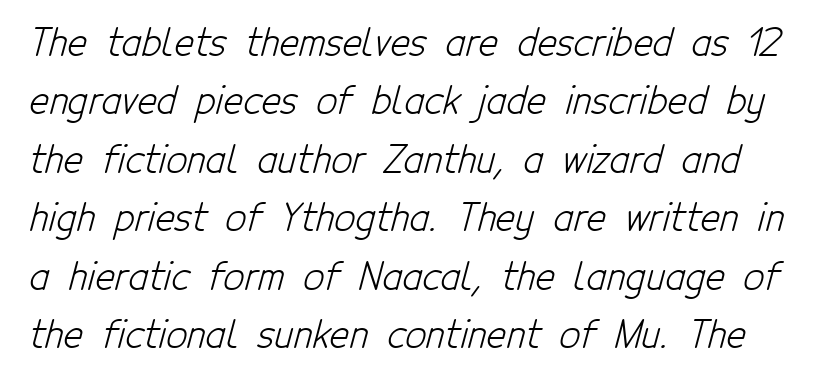
Q: Is the text bold? A: No.
Q: Is the typeface a serif or a sans-serif typeface? A: Sans-serif.
Q: Is the text underlined? A: No.
Q: Is the spacing between letters normal or unusually wide? A: Normal.
Q: Is the spacing between lines tight, normal or loose? A: Normal.
Q: Width (condensed, normal, or wide)? A: Condensed.
Q: Stroke contrast? A: Low.
Q: x-height? A: Medium.
Q: Monospaced? A: No.
